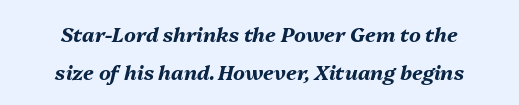
Q: Is the text bold? A: Yes.
Q: Is the text italic (slanted)? A: Yes, it leans right by about 13 degrees.
Q: Is the text underlined? A: No.
Q: How is the paragraph aligned? A: Centered.
Q: Is the spacing between letters normal or unusually wide? A: Normal.
